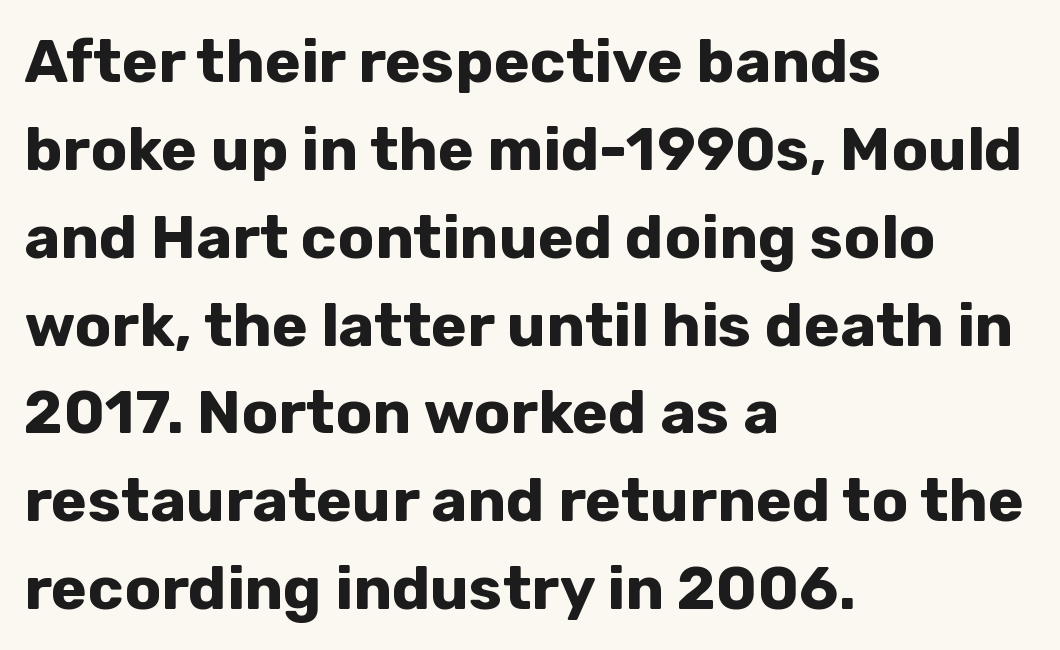
{"serif": "no", "italic": "no", "bold": "yes", "weight": "bold", "width": "normal", "stroke_contrast": "low", "x_height": "medium", "monospaced": "no", "underline": "no", "align": "left", "line_spacing": "normal", "line_spacing_ratio": 1.44, "letter_spacing": "normal", "letter_spacing_em": 0.0, "glyph_px": 61}
